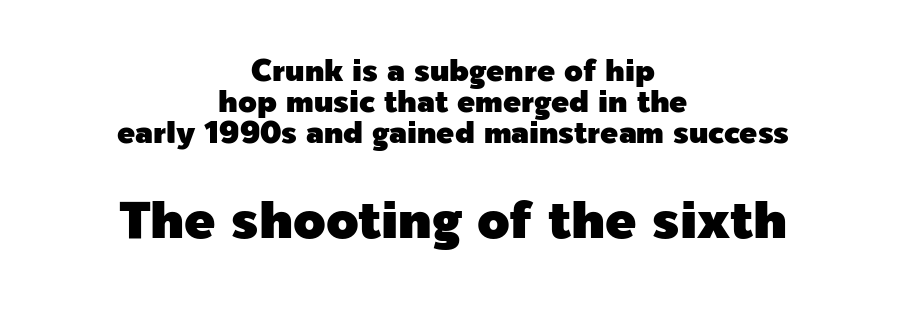
{"serif": "no", "italic": "no", "width": "normal", "x_height": "medium", "monospaced": "no", "underline": "no", "align": "center", "line_spacing": "tight", "line_spacing_ratio": 1.03, "letter_spacing": "normal", "letter_spacing_em": 0.0, "larger_block": "second", "size_ratio": 1.73, "glyph_px": 52}
